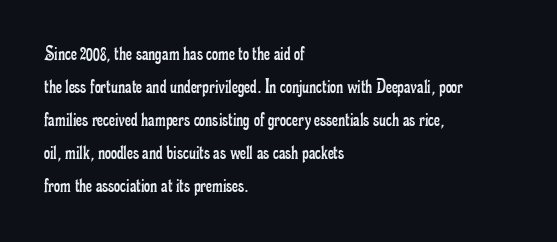
{"italic": "no", "bold": "no", "underline": "no", "align": "left", "line_spacing": "normal", "line_spacing_ratio": 1.57, "letter_spacing": "normal", "letter_spacing_em": 0.0, "glyph_px": 21}
